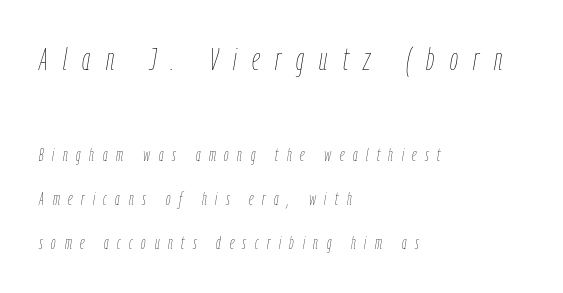
Q: Is the text bold? A: No.
Q: Is the text italic (slanted)? A: Yes, it leans right by about 9 degrees.
Q: Is the text underlined? A: No.
Q: How is the paragraph aligned? A: Left-aligned.
Q: Is the spacing between letters normal or unusually wide? A: Unusually wide.
Q: Is the spacing between lines tight, normal or loose? A: Loose.
Q: Which block of text is set in a larger size, the first (top) or the second (bottom)? A: The first (top) one.
Q: Width (condensed, normal, or wide)? A: Condensed.
Q: Stroke contrast? A: Low.
Q: x-height? A: Medium.
Q: Monospaced? A: No.
